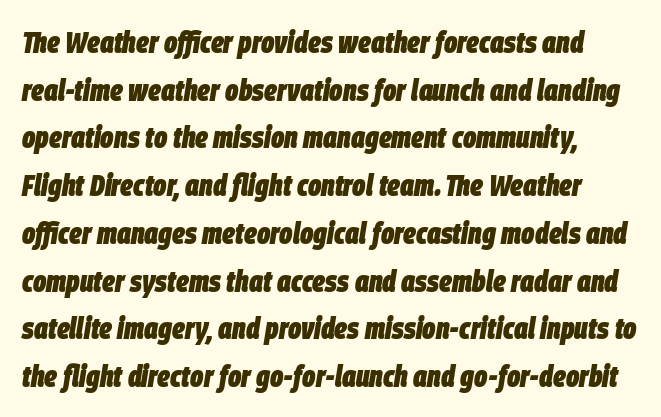
The image shows 31 px heavy, condensed type, italic (leaning right); set normal line spacing (1.54x), normal letter spacing, not underlined; low stroke contrast and a large x-height.
